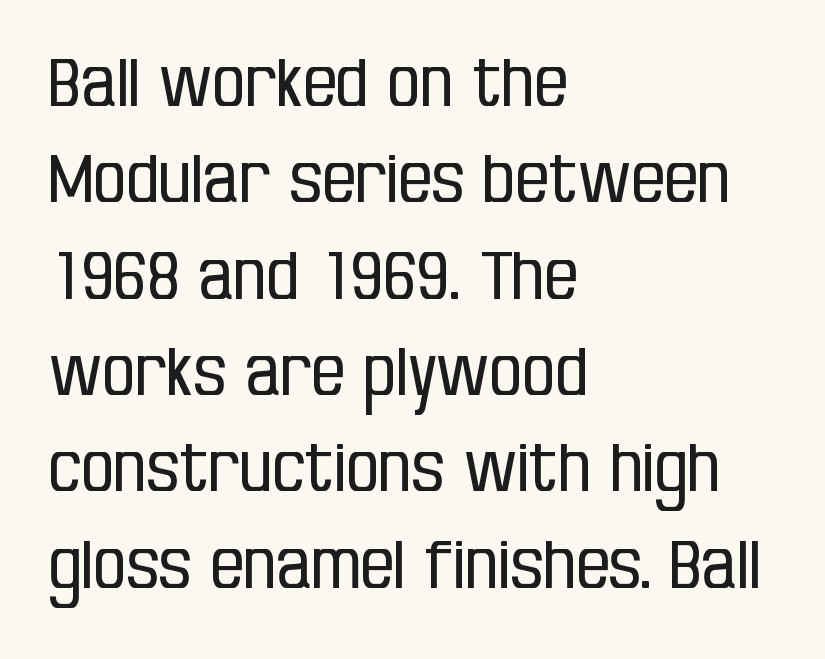
The image shows 66 px regular-weight, condensed sans-serif type, upright; set left-aligned, normal line spacing (1.46x), normal letter spacing, not underlined; low stroke contrast and a large x-height.
